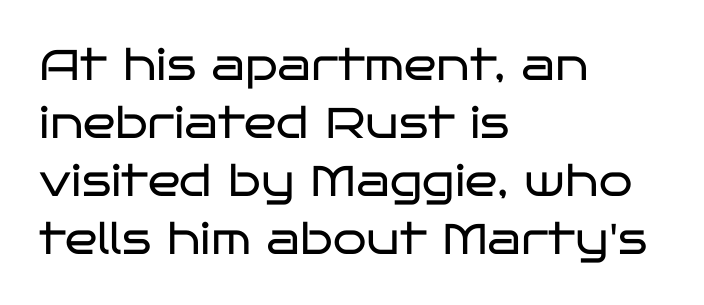
{"serif": "no", "italic": "no", "bold": "no", "weight": "regular", "width": "wide", "stroke_contrast": "low", "x_height": "large", "monospaced": "no", "underline": "no", "align": "left", "line_spacing": "normal", "line_spacing_ratio": 1.35, "letter_spacing": "normal", "letter_spacing_em": 0.0, "glyph_px": 43}
